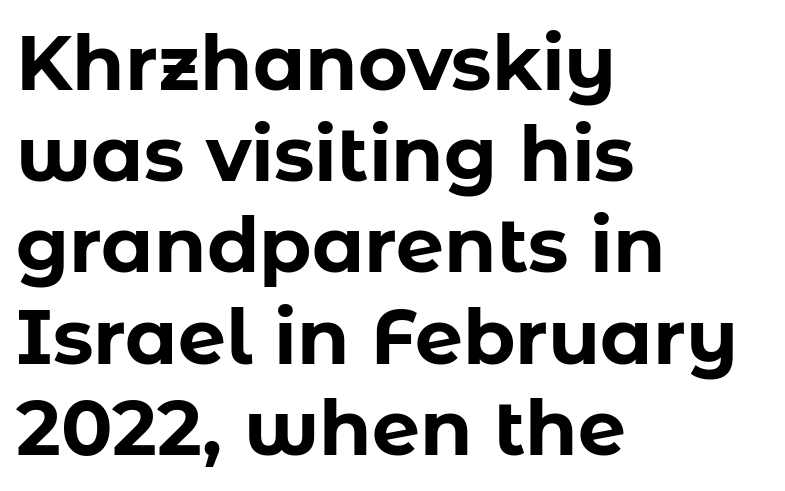
Letter spacing: default. Every character sits straight up, as roman type does. Is this a fixed-width face? No — the glyphs have proportional, varying widths. Look at the bottom of the vertical strokes: they stop flat, with no serifs.
